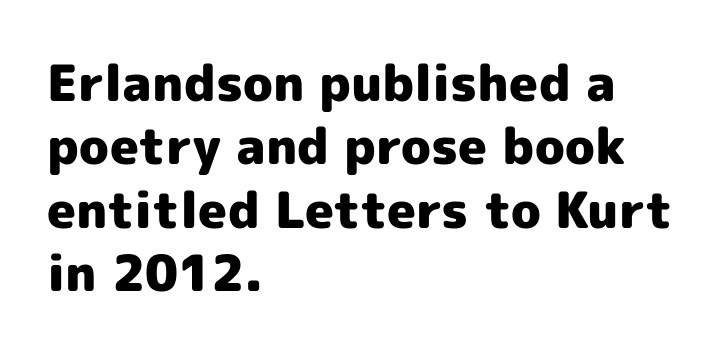
The image shows 50 px heavy sans-serif type, upright; set left-aligned, normal line spacing (1.27x), normal letter spacing, not underlined; a medium x-height.
